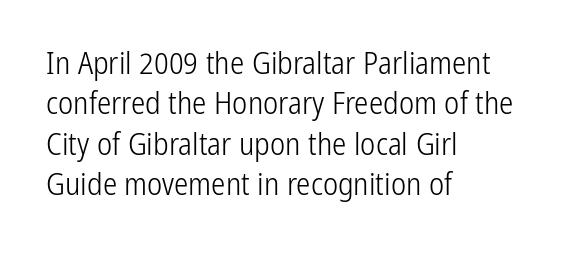
Q: Is the text bold? A: No.
Q: Is the text italic (slanted)? A: No, it is upright.
Q: Is the typeface a serif or a sans-serif typeface? A: Sans-serif.
Q: Is the text underlined? A: No.
Q: How is the paragraph aligned? A: Left-aligned.
Q: Is the spacing between letters normal or unusually wide? A: Normal.
Q: Is the spacing between lines tight, normal or loose? A: Normal.
Q: Width (condensed, normal, or wide)? A: Condensed.
Q: Stroke contrast? A: Low.
Q: x-height? A: Medium.
Q: Monospaced? A: No.
